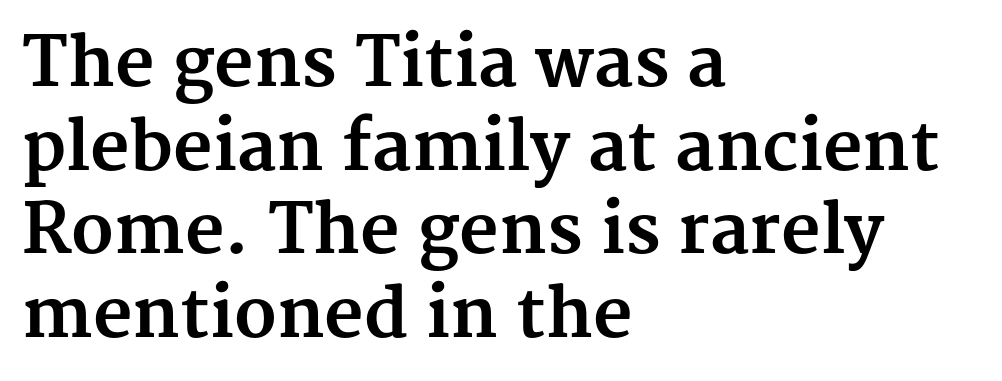
{"serif": "yes", "italic": "no", "bold": "yes", "weight": "bold", "width": "normal", "stroke_contrast": "medium", "x_height": "medium", "monospaced": "no", "underline": "no", "align": "left", "line_spacing_ratio": 1.23, "letter_spacing": "normal", "letter_spacing_em": 0.0, "glyph_px": 68}
